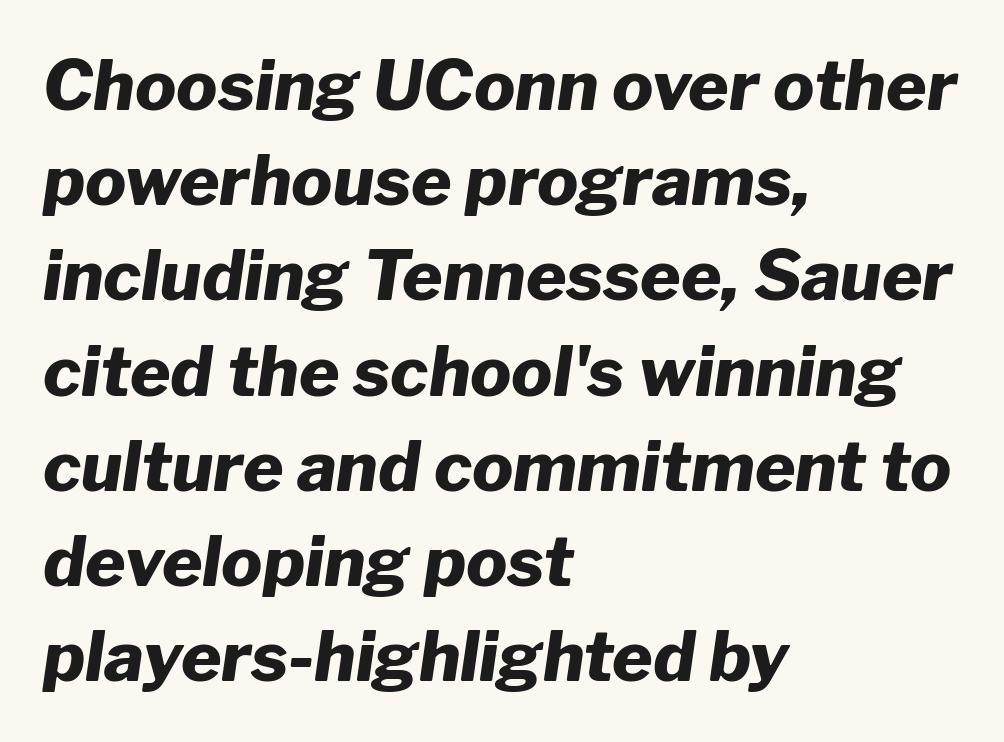
Q: Is the text bold? A: Yes.
Q: Is the text italic (slanted)? A: Yes, it leans right by about 8 degrees.
Q: Is the text underlined? A: No.
Q: How is the paragraph aligned? A: Left-aligned.
Q: Is the spacing between letters normal or unusually wide? A: Normal.
Q: Is the spacing between lines tight, normal or loose? A: Normal.
Q: Width (condensed, normal, or wide)? A: Normal.
Q: Stroke contrast? A: Low.
Q: x-height? A: Medium.
Q: Monospaced? A: No.
